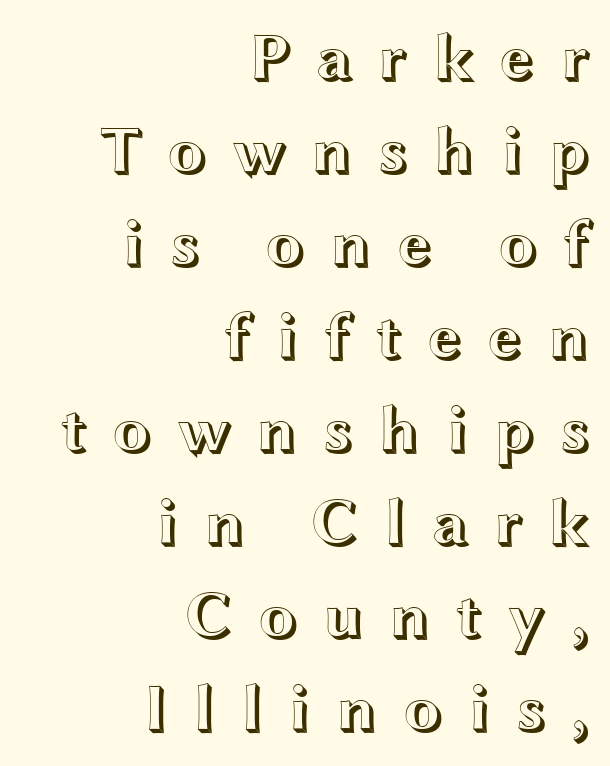
The gap between lines stays unmarked. The passage shown is typed in a proportional face where columns would drift. The paragraph has a hard right edge and a soft left edge. The space between consecutive lines is moderate.
